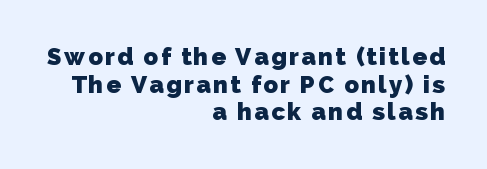
The image shows 24 px bold type; set right-aligned, tight line spacing (1.15x), not underlined.
